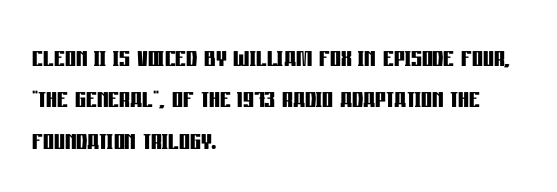
The image shows 34 px semibold, condensed sans-serif type, upright; set left-aligned, line spacing 1.22x, normal letter spacing, not underlined; low stroke contrast and a large x-height.
